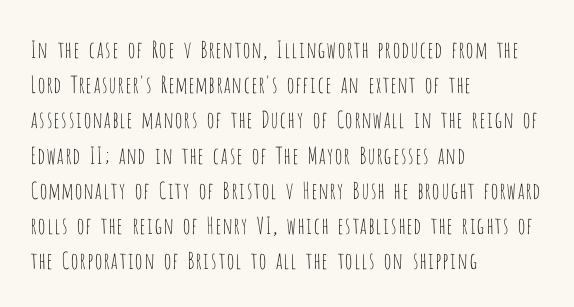
Q: Is the text bold? A: No.
Q: Is the text italic (slanted)? A: No, it is upright.
Q: Is the text underlined? A: No.
Q: How is the paragraph aligned? A: Left-aligned.
Q: Is the spacing between letters normal or unusually wide? A: Normal.
Q: Is the spacing between lines tight, normal or loose? A: Normal.
